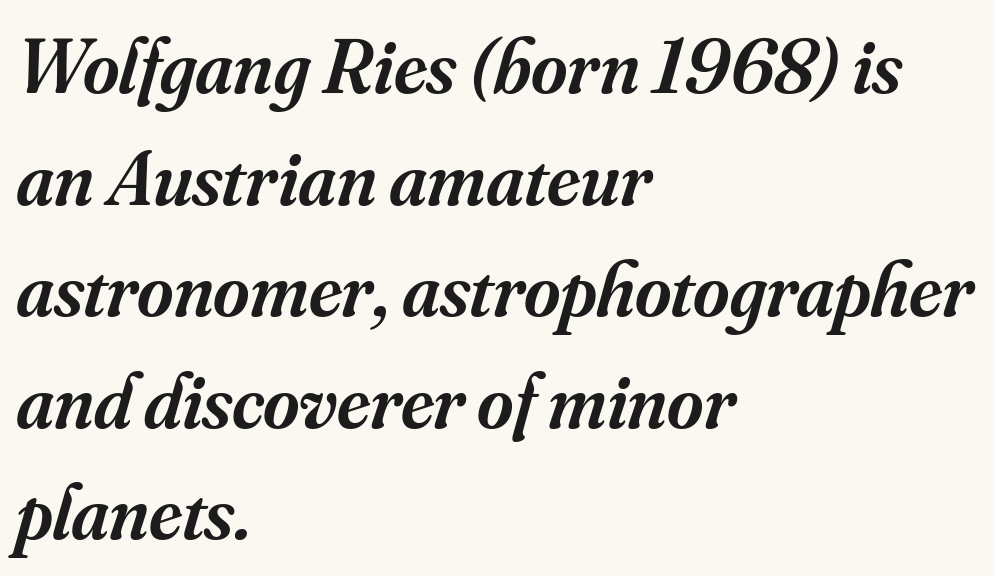
Q: Is the text bold? A: Semi-bold.
Q: Is the text italic (slanted)? A: Yes, it leans right by about 16 degrees.
Q: Is the typeface a serif or a sans-serif typeface? A: Serif.
Q: Is the text underlined? A: No.
Q: How is the paragraph aligned? A: Left-aligned.
Q: Is the spacing between letters normal or unusually wide? A: Normal.
Q: Is the spacing between lines tight, normal or loose? A: Normal.
Q: Width (condensed, normal, or wide)? A: Normal.
Q: Stroke contrast? A: Medium.
Q: x-height? A: Small.
Q: Monospaced? A: No.
